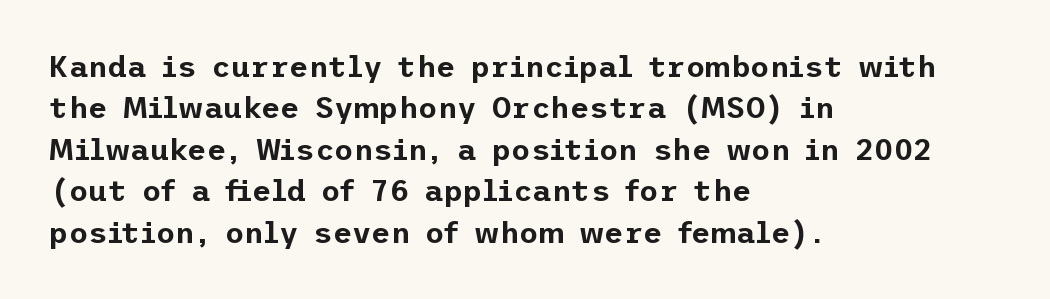
Q: Is the text italic (slanted)? A: No, it is upright.
Q: Is the typeface a serif or a sans-serif typeface? A: Sans-serif.
Q: Is the text underlined? A: No.
Q: How is the paragraph aligned? A: Left-aligned.
Q: Is the spacing between letters normal or unusually wide? A: Normal.
Q: Is the spacing between lines tight, normal or loose? A: Normal.
Q: Width (condensed, normal, or wide)? A: Normal.
Q: Stroke contrast? A: Low.
Q: x-height? A: Medium.
